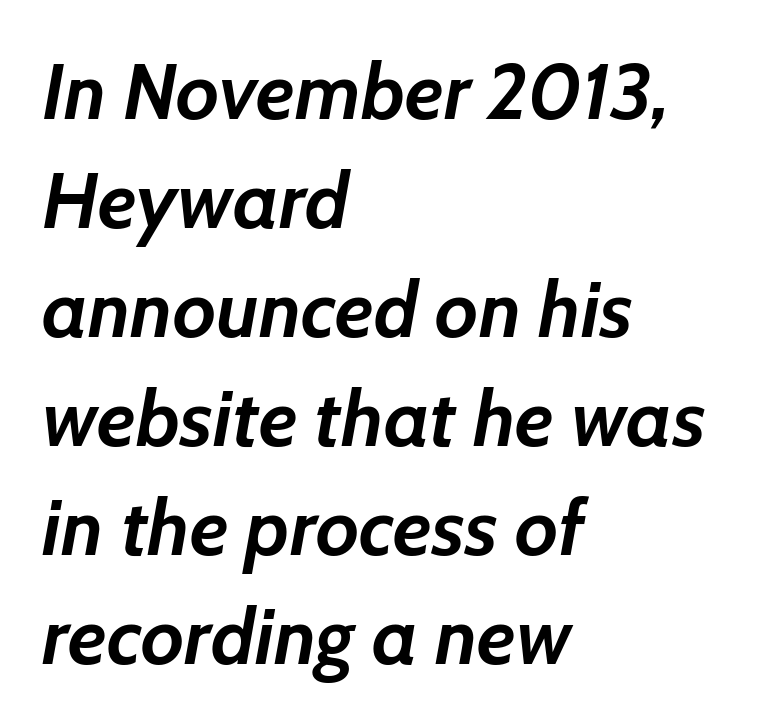
Q: Is the text bold? A: Yes.
Q: Is the text italic (slanted)? A: Yes, it leans right by about 7 degrees.
Q: Is the text underlined? A: No.
Q: How is the paragraph aligned? A: Left-aligned.
Q: Is the spacing between letters normal or unusually wide? A: Normal.
Q: Is the spacing between lines tight, normal or loose? A: Normal.
Q: Width (condensed, normal, or wide)? A: Normal.
Q: Stroke contrast? A: Low.
Q: x-height? A: Medium.
Q: Monospaced? A: No.
